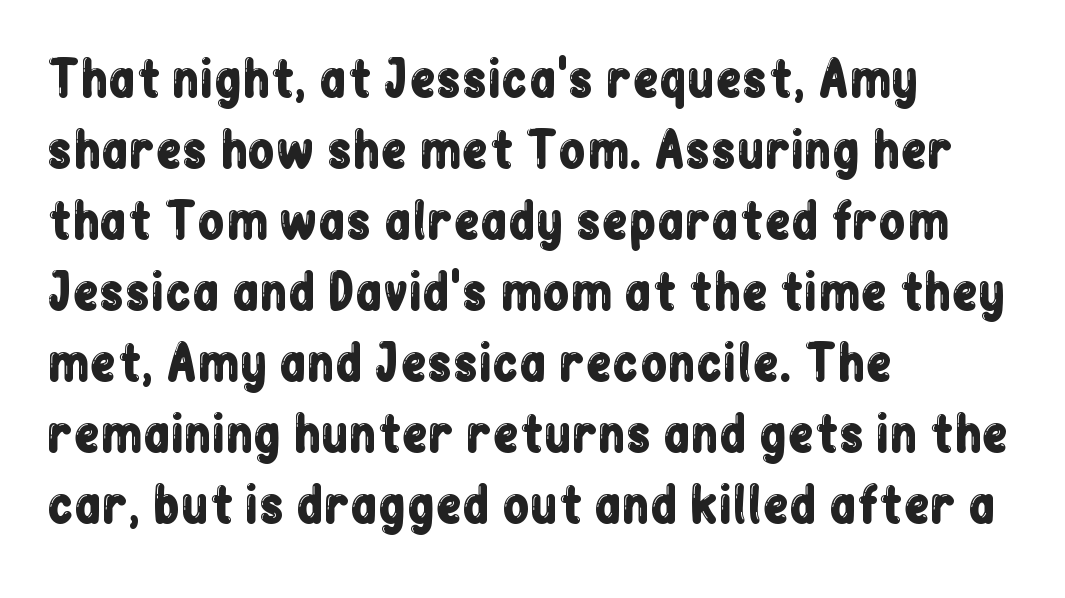
The image shows 49 px condensed sans-serif type, upright; set left-aligned, normal line spacing (1.45x), normal letter spacing, not underlined; low stroke contrast and a medium x-height.
